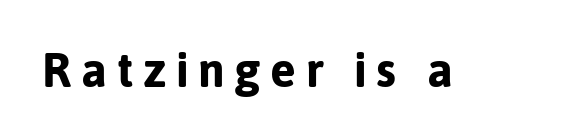
Is this a fixed-width face? No — the glyphs have proportional, varying widths. The type sits square on the baseline with zero lean. Unlike a traditional serif, this face leaves its strokes unadorned. Glance below the letters and you will spot only blank space.
